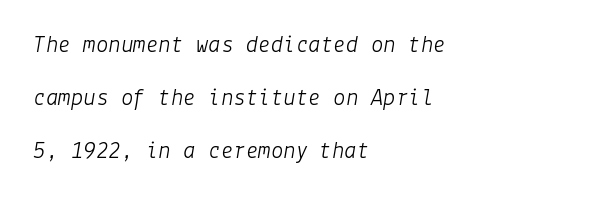
Q: Is the text bold? A: No.
Q: Is the text italic (slanted)? A: Yes, it leans right by about 9 degrees.
Q: Is the text underlined? A: No.
Q: How is the paragraph aligned? A: Left-aligned.
Q: Is the spacing between letters normal or unusually wide? A: Normal.
Q: Is the spacing between lines tight, normal or loose? A: Loose.
